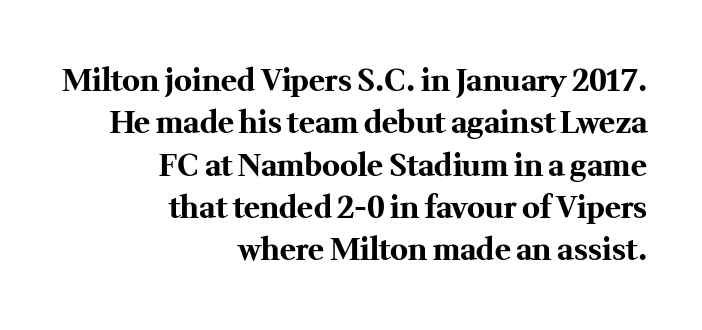
Q: Is the text bold? A: Yes.
Q: Is the text italic (slanted)? A: No, it is upright.
Q: Is the typeface a serif or a sans-serif typeface? A: Serif.
Q: Is the text underlined? A: No.
Q: How is the paragraph aligned? A: Right-aligned.
Q: Is the spacing between letters normal or unusually wide? A: Normal.
Q: Is the spacing between lines tight, normal or loose? A: Normal.
Q: Width (condensed, normal, or wide)? A: Normal.
Q: Stroke contrast? A: Medium.
Q: x-height? A: Medium.
Q: Monospaced? A: No.
